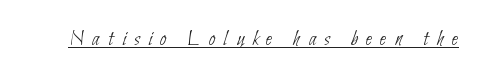
Q: Is the text bold? A: No.
Q: Is the text underlined? A: Yes.
Q: Is the spacing between letters normal or unusually wide? A: Unusually wide.
